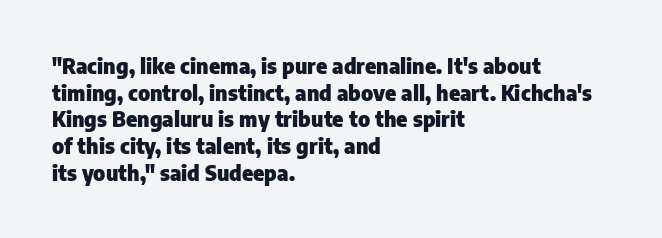
The image shows 21 px bold type, upright; set left-aligned, normal line spacing (1.27x), normal letter spacing, not underlined.
